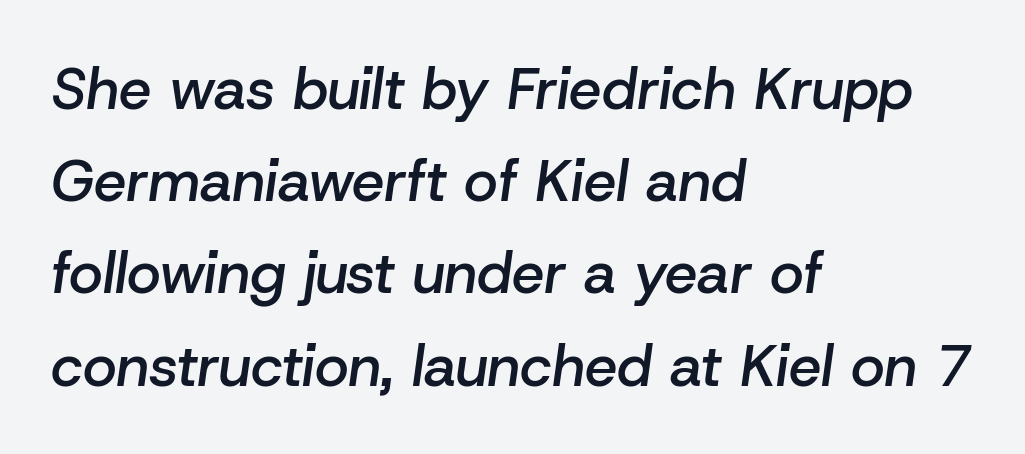
{"italic": "yes", "lean": "right", "slant_degrees": 8, "bold": "semi", "weight": "semibold", "width": "normal", "stroke_contrast": "low", "x_height": "medium", "monospaced": "no", "underline": "no", "align": "left", "line_spacing": "normal", "line_spacing_ratio": 1.59, "letter_spacing": "normal", "letter_spacing_em": 0.0, "glyph_px": 58}
